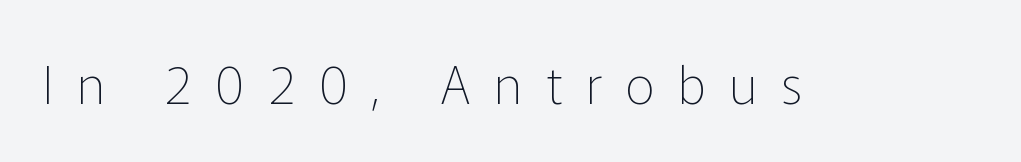
You could only call the tracking loose — the letters float apart. Glance below the letters and you will spot only blank space. Classification — sans serif. Think of a printed novel: that variable character pitch is what you see here. Italic: no, the glyphs are upright roman.
